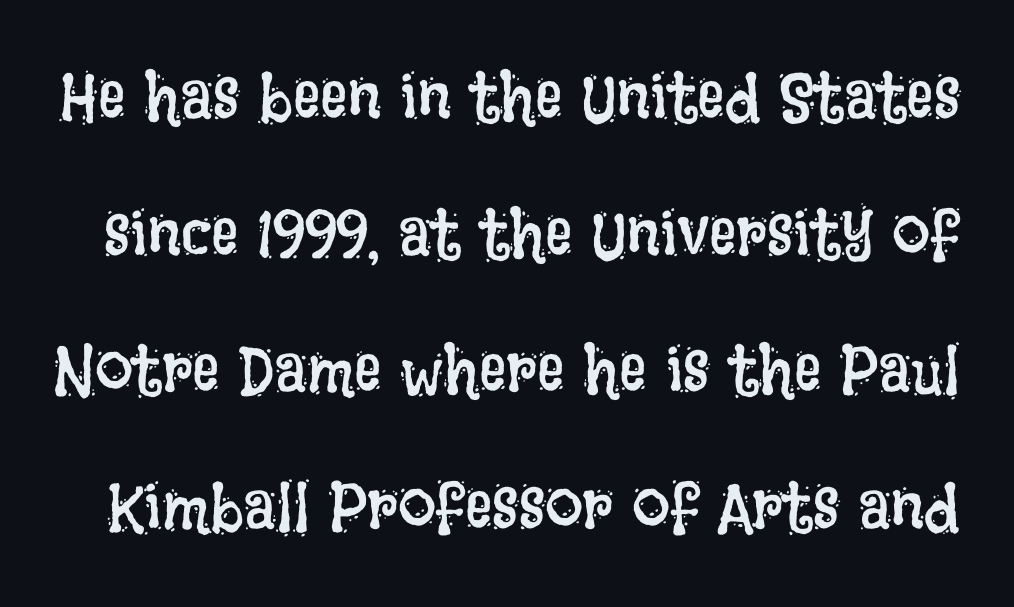
The image shows 68 px regular-weight, condensed type, upright; set loose line spacing (2.01x), normal letter spacing, not underlined; low stroke contrast and a large x-height.
